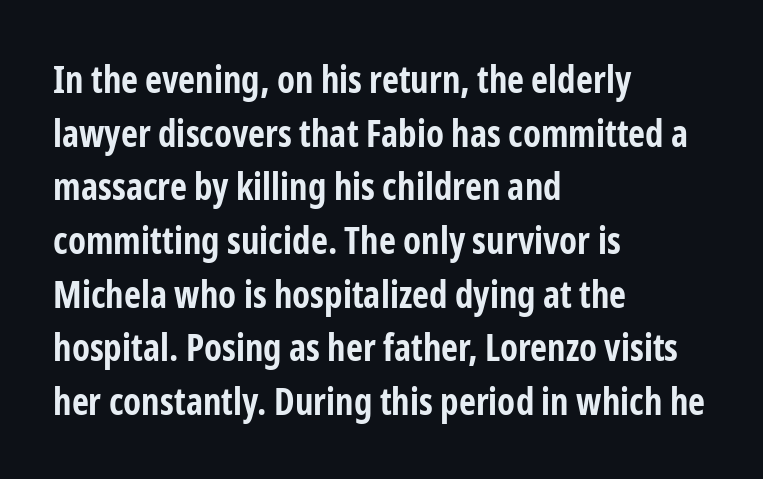
{"serif": "no", "italic": "no", "bold": "yes", "weight": "bold", "width": "condensed", "stroke_contrast": "low", "x_height": "medium", "monospaced": "no", "underline": "no", "align": "left", "line_spacing": "normal", "line_spacing_ratio": 1.45, "letter_spacing": "normal", "letter_spacing_em": 0.0, "glyph_px": 37}
